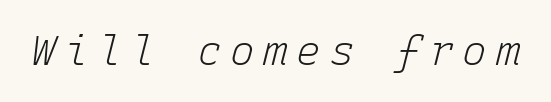
{"italic": "yes", "lean": "right", "slant_degrees": 15, "bold": "no", "weight": "light", "width": "normal", "stroke_contrast": "low", "x_height": "medium", "monospaced": "yes", "underline": "no", "letter_spacing": "wide", "letter_spacing_em": 0.21, "glyph_px": 41}
